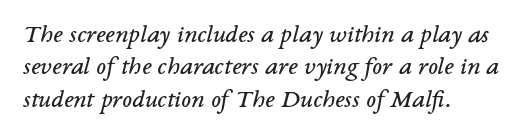
The image shows 26 px text type, italic (leaning right); set left-aligned, normal line spacing (1.25x), normal letter spacing, not underlined.
